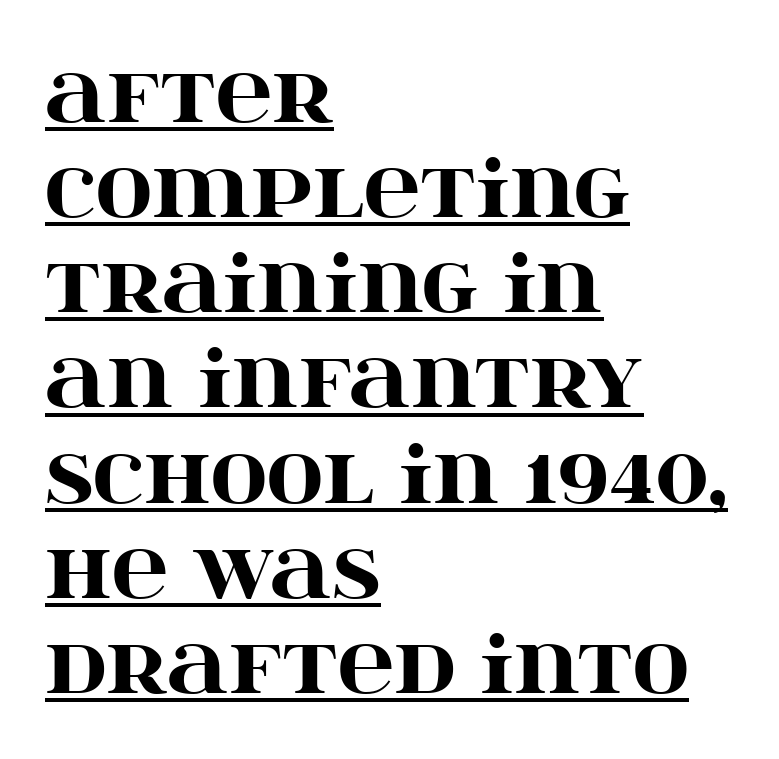
{"serif": "yes", "italic": "no", "bold": "yes", "weight": "heavy", "width": "wide", "stroke_contrast": "high", "x_height": "large", "monospaced": "no", "underline": "yes", "align": "left", "line_spacing_ratio": 1.22, "letter_spacing": "normal", "letter_spacing_em": 0.0, "glyph_px": 78}
